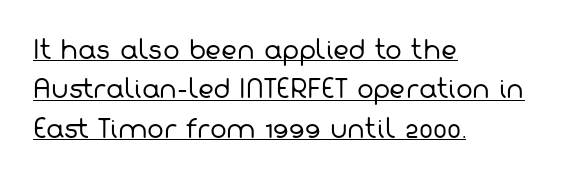
Q: Is the text bold? A: No.
Q: Is the text underlined? A: Yes.
Q: How is the paragraph aligned? A: Left-aligned.
Q: Is the spacing between letters normal or unusually wide? A: Normal.
Q: Is the spacing between lines tight, normal or loose? A: Normal.
